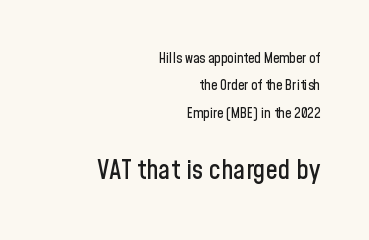
The image shows 27 px text type, upright; set right-aligned, loose line spacing (1.95x), normal letter spacing, not underlined; the second (bottom) block is 1.93x larger.
